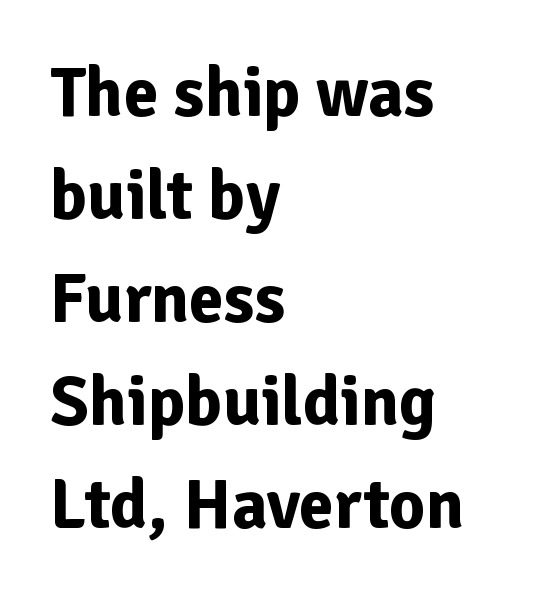
Is this a fixed-width face? No — the glyphs have proportional, varying widths. Nothing sits at the stroke ends, so this counts as sans-serif. Short and long lines alike share a common starting point at left. Descenders are the only things crossing below the line. Compared with an ordinary text face, these strokes are far heavier — a full bold.
